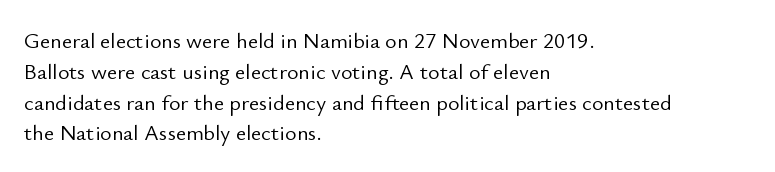
{"italic": "no", "bold": "no", "underline": "no", "align": "left", "line_spacing": "normal", "line_spacing_ratio": 1.4, "letter_spacing": "normal", "letter_spacing_em": 0.0, "glyph_px": 22}
